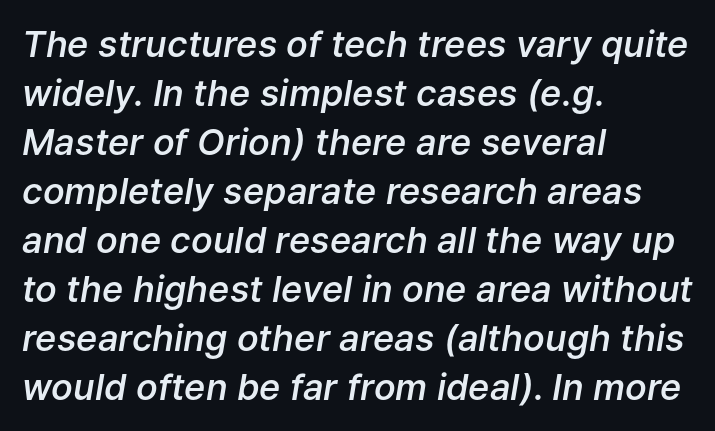
{"italic": "yes", "lean": "right", "slant_degrees": 9, "bold": "semi", "weight": "semibold", "width": "normal", "stroke_contrast": "low", "x_height": "medium", "monospaced": "no", "underline": "no", "align": "left", "line_spacing": "normal", "line_spacing_ratio": 1.36, "letter_spacing": "normal", "letter_spacing_em": 0.0, "glyph_px": 36}
